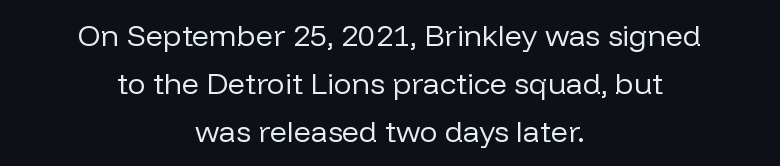
Q: Is the text bold? A: No.
Q: Is the text italic (slanted)? A: No, it is upright.
Q: Is the typeface a serif or a sans-serif typeface? A: Sans-serif.
Q: Is the text underlined? A: No.
Q: How is the paragraph aligned? A: Centered.
Q: Is the spacing between letters normal or unusually wide? A: Normal.
Q: Is the spacing between lines tight, normal or loose? A: Normal.
Q: Width (condensed, normal, or wide)? A: Normal.
Q: Stroke contrast? A: Low.
Q: x-height? A: Medium.
Q: Monospaced? A: No.
